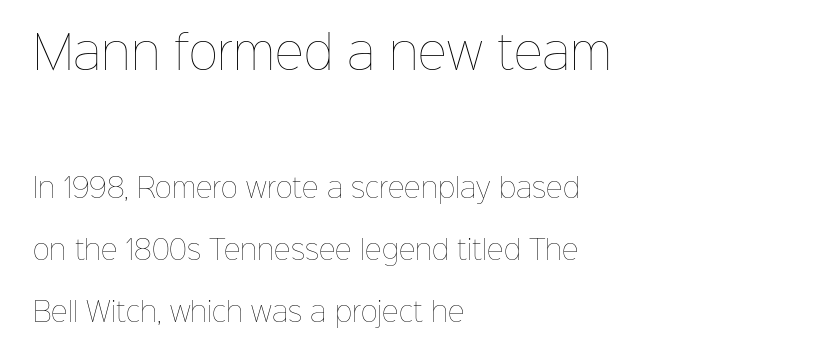
{"italic": "no", "bold": "no", "weight": "thin", "width": "normal", "stroke_contrast": "low", "x_height": "medium", "monospaced": "no", "underline": "no", "align": "left", "line_spacing": "loose", "line_spacing_ratio": 2.38, "letter_spacing": "normal", "letter_spacing_em": 0.0, "larger_block": "first", "size_ratio": 1.73, "glyph_px": 45}
